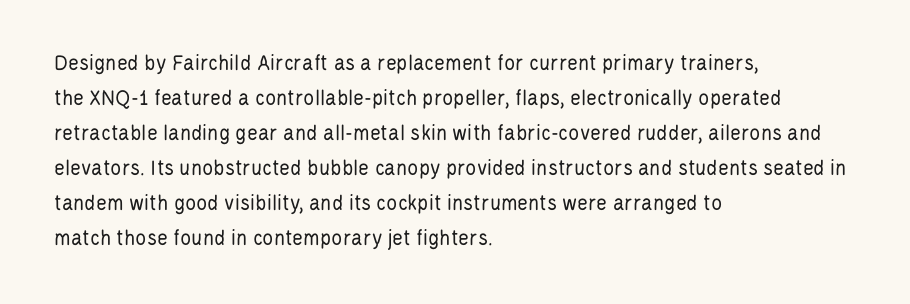
Q: Is the text bold? A: No.
Q: Is the text italic (slanted)? A: No, it is upright.
Q: Is the text underlined? A: No.
Q: How is the paragraph aligned? A: Left-aligned.
Q: Is the spacing between letters normal or unusually wide? A: Normal.
Q: Is the spacing between lines tight, normal or loose? A: Normal.
